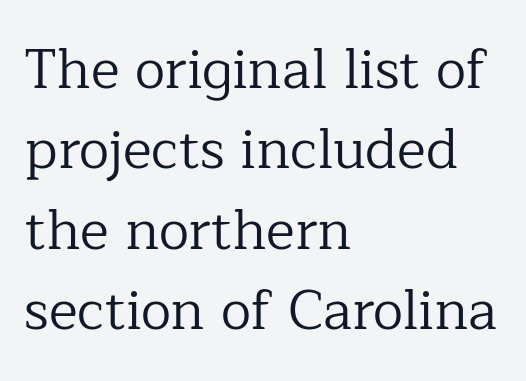
{"serif": "yes", "italic": "no", "bold": "no", "weight": "regular", "width": "normal", "stroke_contrast": "low", "x_height": "medium", "monospaced": "no", "underline": "no", "align": "left", "line_spacing": "normal", "line_spacing_ratio": 1.46, "letter_spacing": "normal", "letter_spacing_em": 0.0, "glyph_px": 55}
